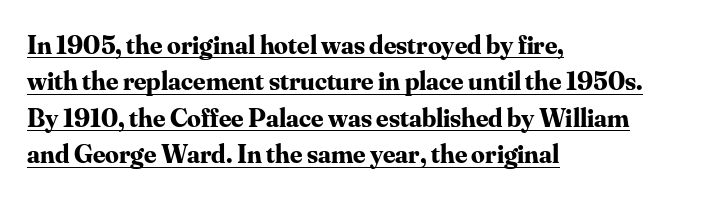
Q: Is the text bold? A: Yes.
Q: Is the text italic (slanted)? A: No, it is upright.
Q: Is the text underlined? A: Yes.
Q: How is the paragraph aligned? A: Left-aligned.
Q: Is the spacing between letters normal or unusually wide? A: Normal.
Q: Is the spacing between lines tight, normal or loose? A: Normal.
